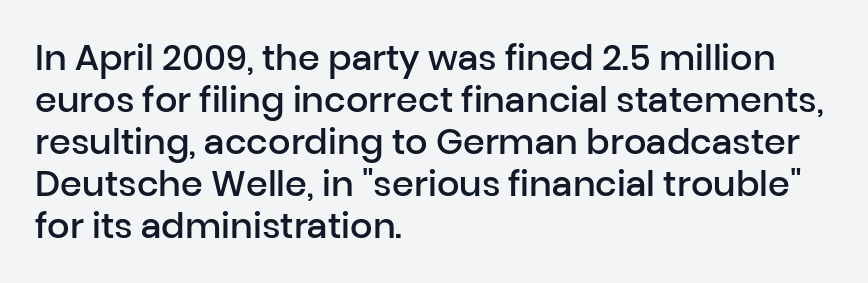
The image shows 35 px semibold sans-serif type, upright; set left-aligned, line spacing 1.2x, normal letter spacing, not underlined; low stroke contrast and a medium x-height.
